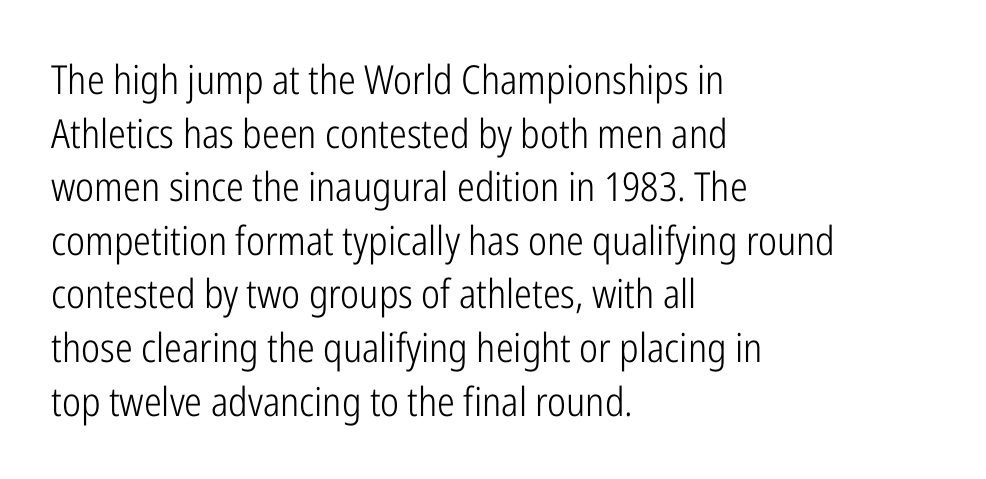
The foot of each line stays bare and open. Character widths vary here, with narrow letters taking less room than wide ones. A light-to-regular cut is what we see here. The lines are quadded left. Quick note: not italic, upright.
